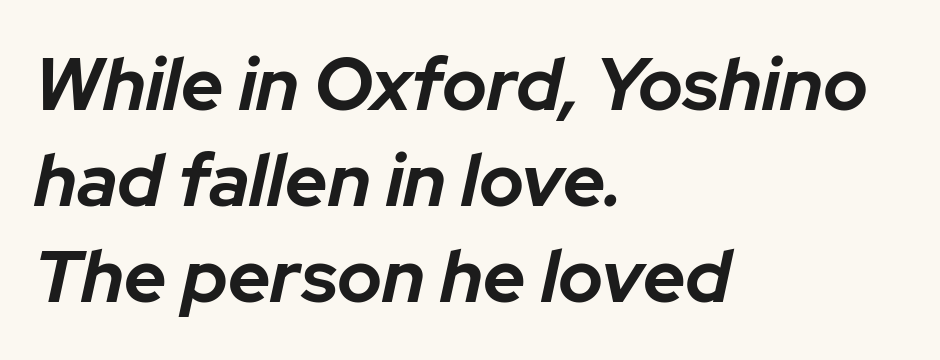
There's an unmistakable incline to the writing here. The vertical gap from one line to the next is medium. The type is set solid horizontally, with unmodified tracking. Think of a printed novel: that variable character pitch is what you see here. A full-strength bold gives these letters their thick strokes.
